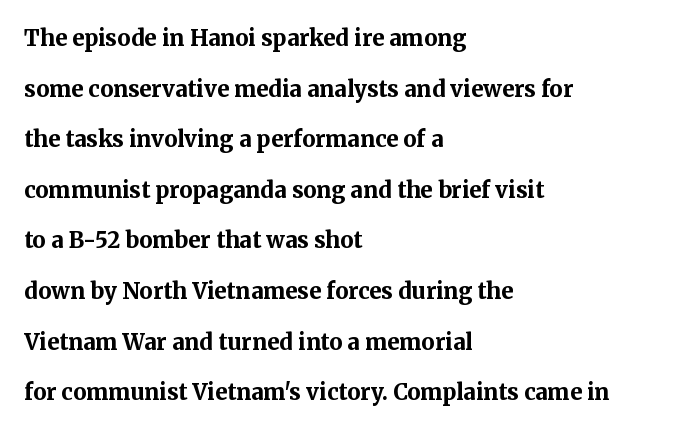
The image shows 22 px bold type, upright; set left-aligned, loose line spacing (2.3x), normal letter spacing, not underlined.
